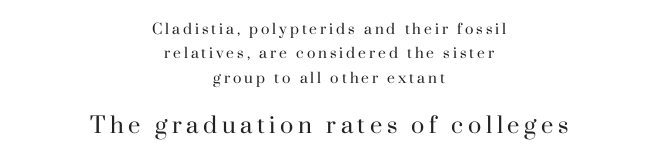
Q: Is the text bold? A: No.
Q: Is the text italic (slanted)? A: No, it is upright.
Q: Is the text underlined? A: No.
Q: How is the paragraph aligned? A: Centered.
Q: Is the spacing between letters normal or unusually wide? A: Unusually wide.
Q: Which block of text is set in a larger size, the first (top) or the second (bottom)? A: The second (bottom) one.
